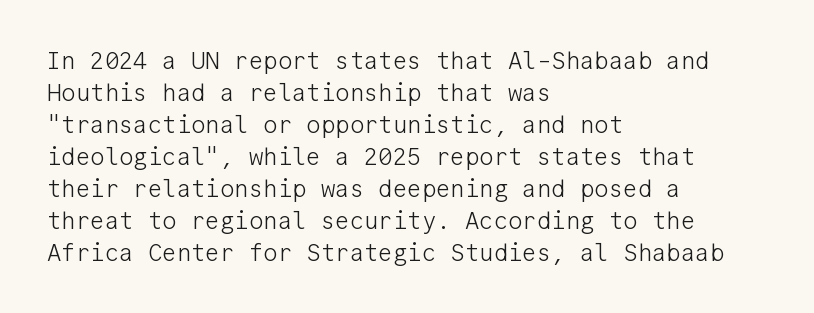
The image shows 24 px text type, upright; set left-aligned, normal line spacing (1.33x), normal letter spacing, not underlined.
